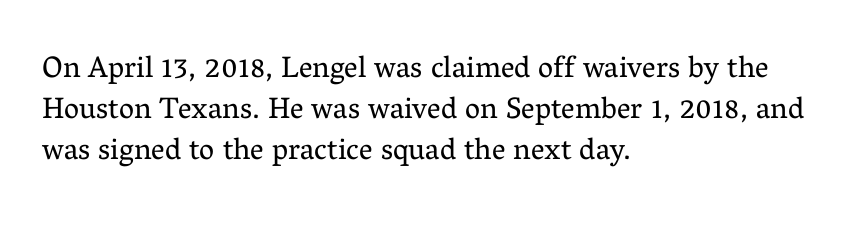
Casual observation: everything's shoved over to the left. What kind of face is this? One with serifs. The rendering uses natural spacing where letterforms have individual widths. In terms of posture, this sample is upright. A typesetter would call this leading conventional body-copy spacing. Rule under the text: the space is simply empty.
